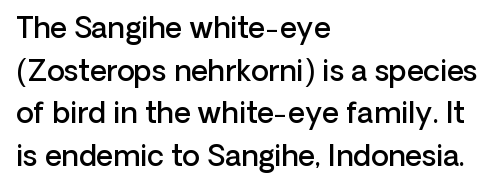
{"serif": "no", "italic": "no", "bold": "semi", "weight": "semibold", "width": "normal", "stroke_contrast": "low", "x_height": "medium", "monospaced": "no", "underline": "no", "align": "left", "line_spacing": "normal", "line_spacing_ratio": 1.47, "letter_spacing": "normal", "letter_spacing_em": 0.0, "glyph_px": 29}
